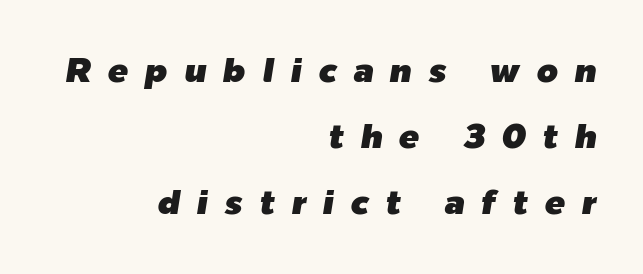
{"italic": "yes", "lean": "right", "slant_degrees": 9, "width": "normal", "stroke_contrast": "low", "x_height": "medium", "monospaced": "no", "underline": "no", "align": "right", "line_spacing": "loose", "line_spacing_ratio": 1.94, "letter_spacing": "wide", "letter_spacing_em": 0.49, "glyph_px": 34}
